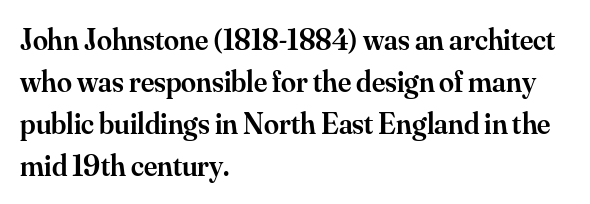
The image shows 30 px semibold serif type, upright; set left-aligned, normal line spacing (1.4x), normal letter spacing, not underlined; medium stroke contrast and a small x-height.
